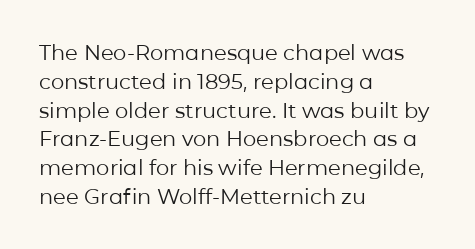
{"italic": "no", "bold": "no", "underline": "no", "align": "left", "line_spacing": "normal", "line_spacing_ratio": 1.37, "letter_spacing": "normal", "letter_spacing_em": 0.0, "glyph_px": 21}
